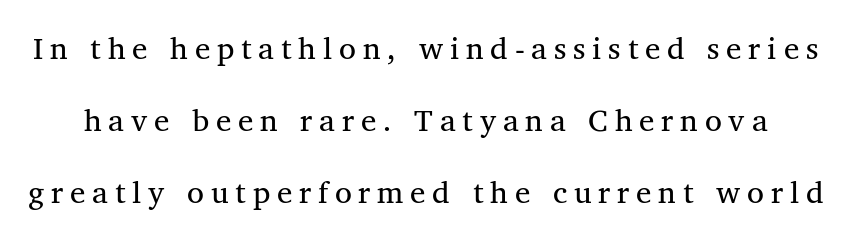
The leading is generous, giving the passage an open texture. Descenders hang freely into open space. The font is comparable to plain body text, perhaps lighter. The face used here is rendered with a markedly widened letterfit. The passage shown is typed in a proportional face where columns would drift.
